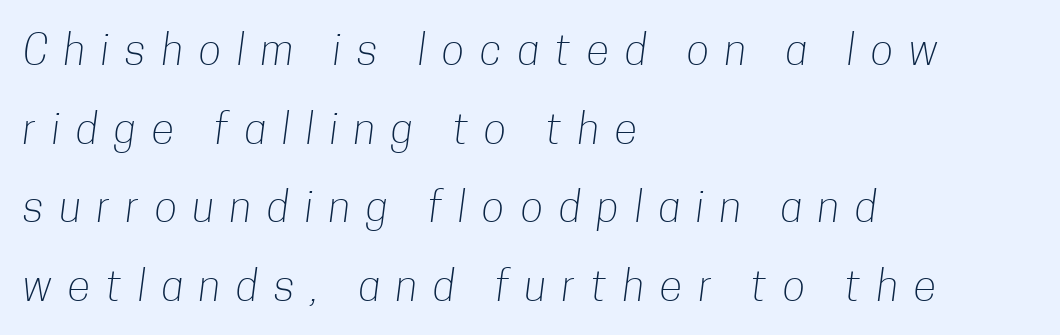
Q: Is the text bold? A: No.
Q: Is the typeface a serif or a sans-serif typeface? A: Sans-serif.
Q: Is the text underlined? A: No.
Q: How is the paragraph aligned? A: Left-aligned.
Q: Is the spacing between letters normal or unusually wide? A: Unusually wide.
Q: Width (condensed, normal, or wide)? A: Condensed.
Q: Stroke contrast? A: Low.
Q: x-height? A: Medium.
Q: Monospaced? A: No.
